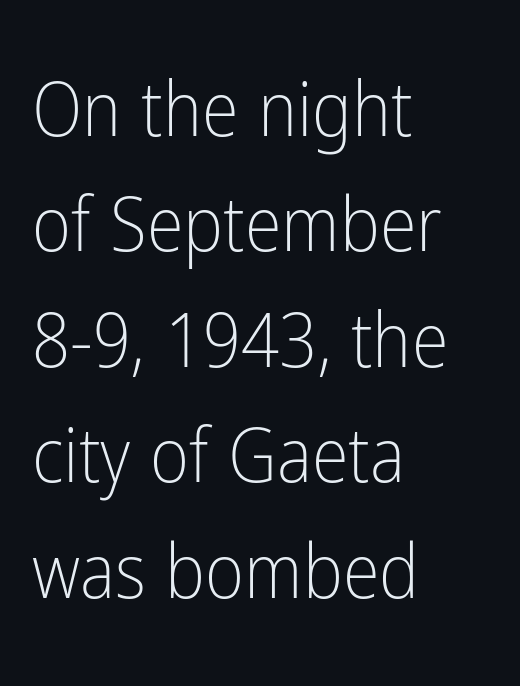
The image shows 75 px light, condensed sans-serif type, upright; set left-aligned, normal line spacing (1.54x), normal letter spacing, not underlined; low stroke contrast and a medium x-height.
